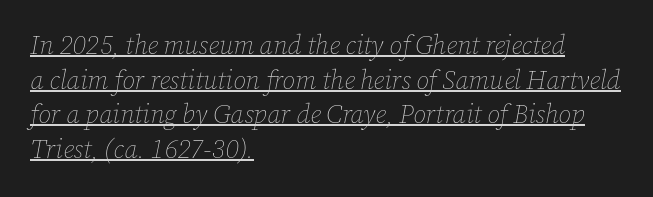
The image shows 26 px text type, italic (leaning right); set left-aligned, normal line spacing (1.33x), normal letter spacing, underlined.
